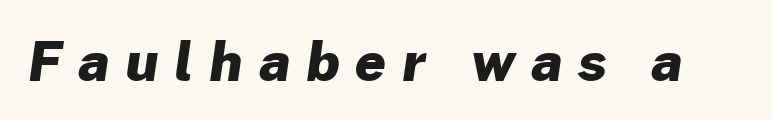
Q: Is the text bold? A: Yes.
Q: Is the typeface a serif or a sans-serif typeface? A: Sans-serif.
Q: Is the text underlined? A: No.
Q: Is the spacing between letters normal or unusually wide? A: Unusually wide.
Q: Width (condensed, normal, or wide)? A: Normal.
Q: Stroke contrast? A: Low.
Q: x-height? A: Medium.
Q: Monospaced? A: No.
